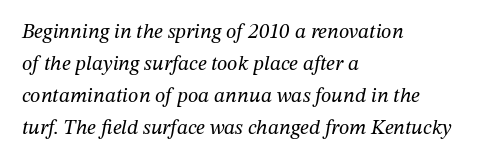
The image shows 21 px text type, italic (leaning right); set left-aligned, normal line spacing (1.53x), normal letter spacing, not underlined.
